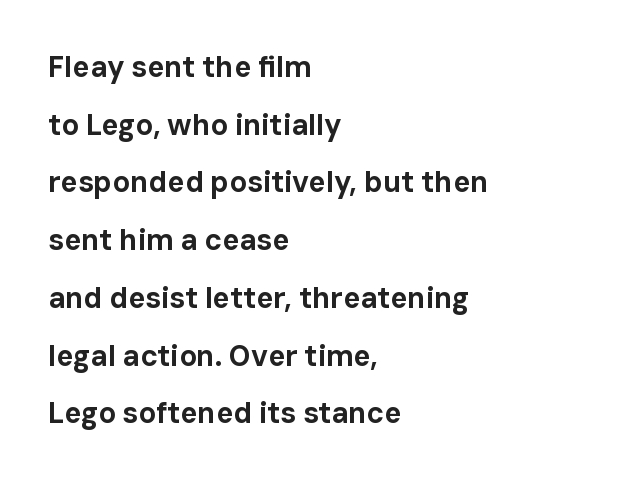
The image shows 29 px bold sans-serif type, upright; set left-aligned, loose line spacing (1.99x), normal letter spacing, not underlined; low stroke contrast and a medium x-height.
